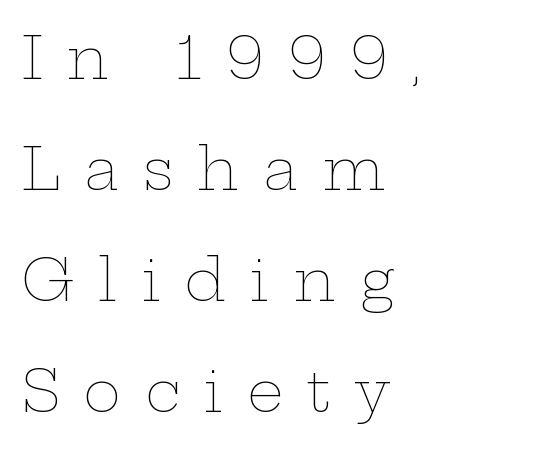
The paragraph has a hard left edge and a soft right edge. Quick note: not italic, upright. Stroke mass is kept to a normal reading level or below. These lines are rendered in a variable-pitch font.
